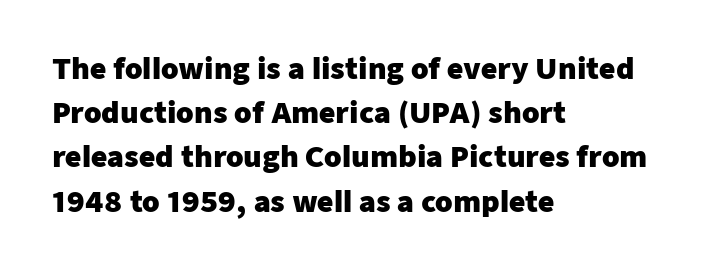
The image shows 28 px heavy sans-serif type, upright; set left-aligned, normal line spacing (1.58x), normal letter spacing, not underlined; low stroke contrast and a medium x-height.
